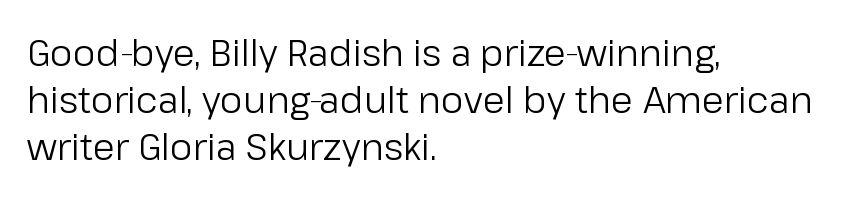
The image shows 36 px regular-weight sans-serif type, upright; set left-aligned, normal line spacing (1.31x), normal letter spacing, not underlined; low stroke contrast and a medium x-height.
